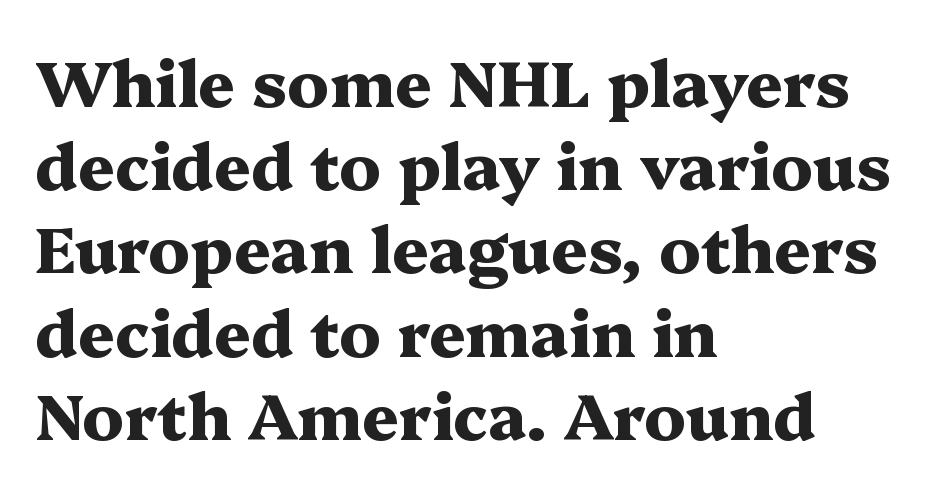
The horizontal fit of the characters is conventional and even. Weight: bold. Spacing verdict: proportional, widths tailored to each character. Posture: straight, roman, zero tilt. Does the copy run flush right? No — it runs flush left.
